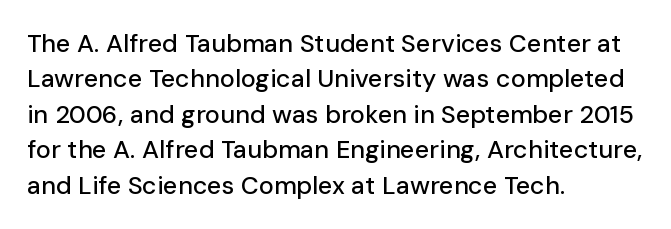
Q: Is the text italic (slanted)? A: No, it is upright.
Q: Is the text underlined? A: No.
Q: How is the paragraph aligned? A: Left-aligned.
Q: Is the spacing between letters normal or unusually wide? A: Normal.
Q: Is the spacing between lines tight, normal or loose? A: Normal.
